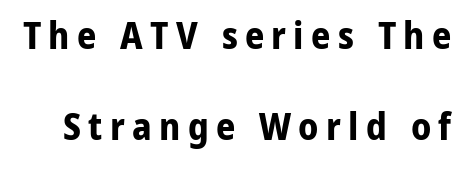
Serif or sans? Sans — the stroke terminals are bare. Weight: bold. Reading down the column, the eye jumps a long way to each next line. The zone under the glyphs is completely vacant.
